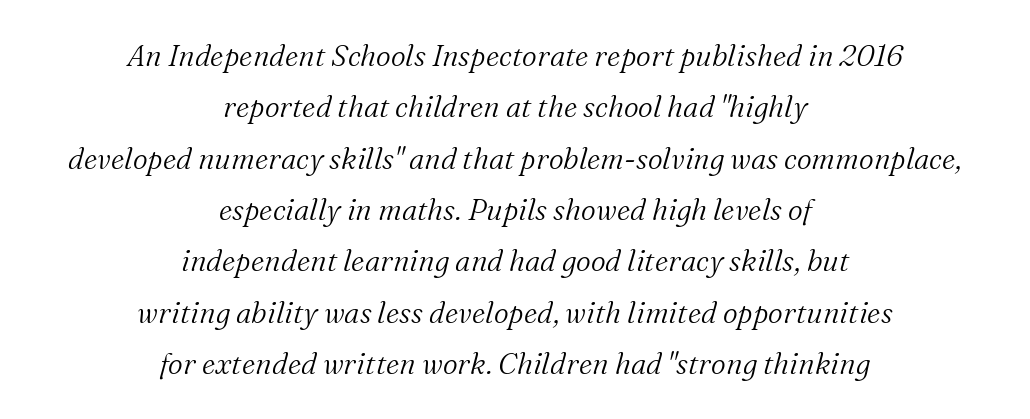
The gap between lines stays unmarked. Yep, that's italic — everything's leaning. You could not count columns in this text — the font is proportionally spaced. Serif or sans? Serif — the stroke terminals have little feet.
